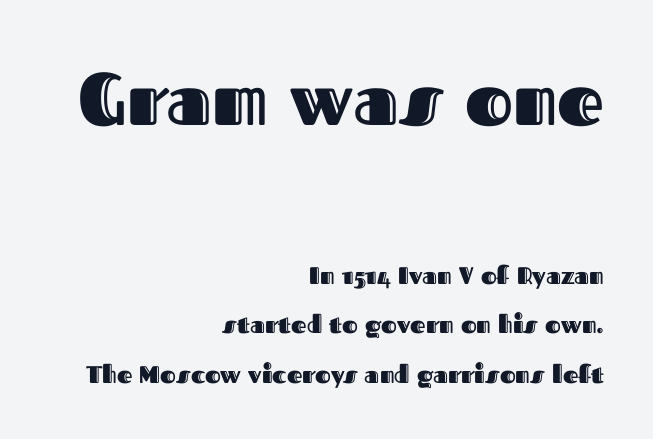
{"italic": "no", "width": "normal", "x_height": "medium", "monospaced": "no", "underline": "no", "align": "right", "line_spacing": "loose", "line_spacing_ratio": 2.07, "letter_spacing": "normal", "letter_spacing_em": 0.0, "larger_block": "first", "size_ratio": 3.04, "glyph_px": 73}
